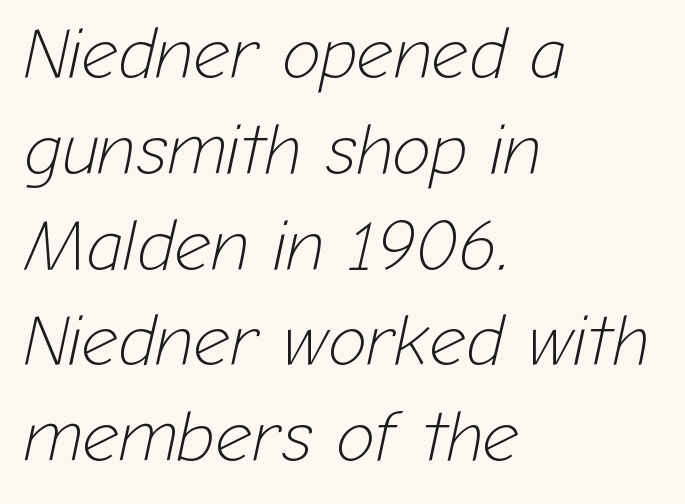
The image shows 72 px light type, italic (leaning right); set left-aligned, normal line spacing (1.33x), normal letter spacing, not underlined; low stroke contrast and a medium x-height.
